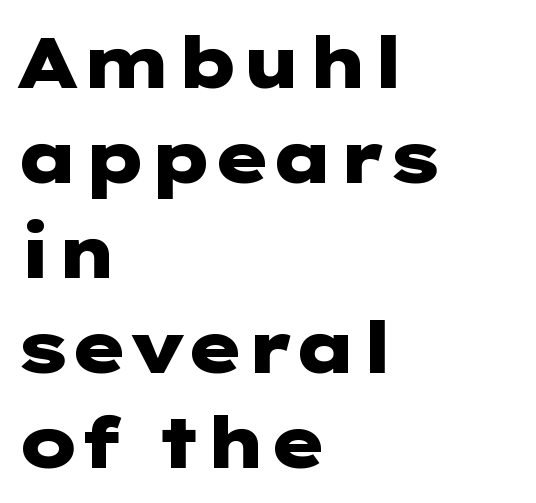
The image shows 72 px heavy, wide sans-serif type, upright; set left-aligned, normal line spacing (1.32x), normal letter spacing, not underlined; low stroke contrast and a medium x-height.
